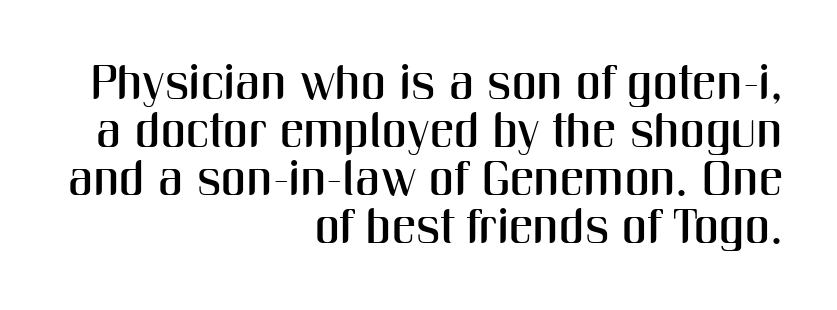
There is no visible air inserted between adjacent glyphs. Does the lettering tilt? It doesn't — this is upright. Does the leading feel generous? Not at all — it's pinched. This rendering uses right alignment, leaving the left contour irregular. Any mark beneath the type? The region is blank.
